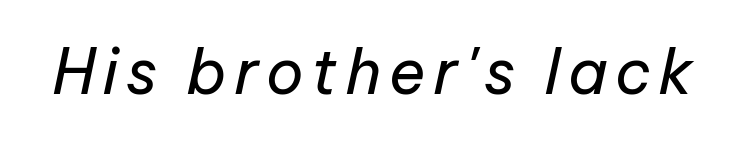
The space directly below the letters is spotless. These lines are rendered in a variable-pitch font. The cut favours lightness, reaching ordinary text weight at its darkest. The text carries the slant typical of an italic or oblique font.
